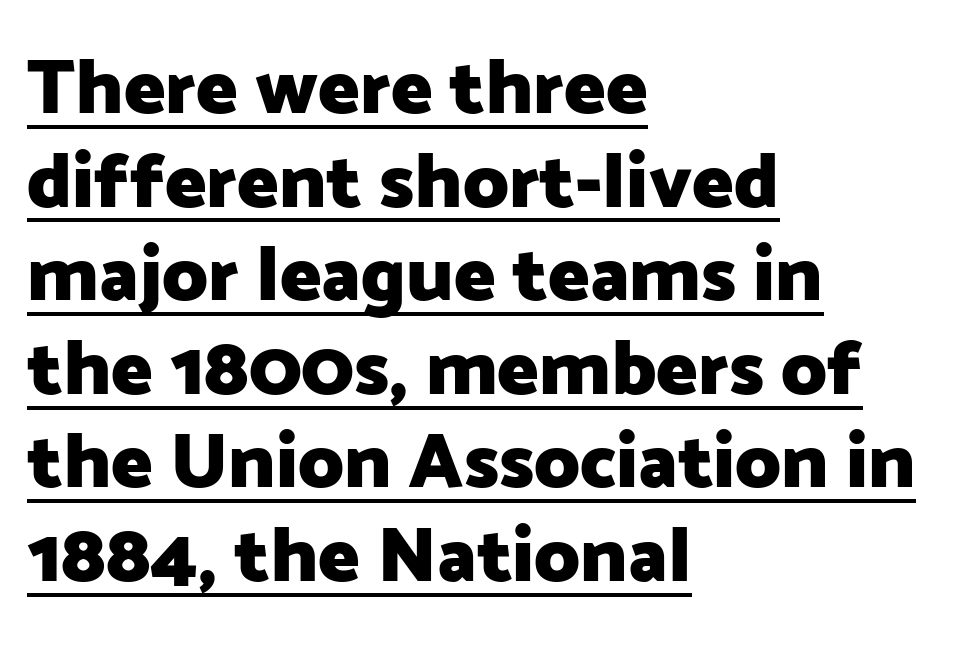
{"serif": "no", "italic": "no", "bold": "yes", "weight": "heavy", "width": "normal", "stroke_contrast": "low", "x_height": "medium", "monospaced": "no", "underline": "yes", "align": "left", "line_spacing_ratio": 1.2, "letter_spacing": "normal", "letter_spacing_em": 0.0, "glyph_px": 78}
